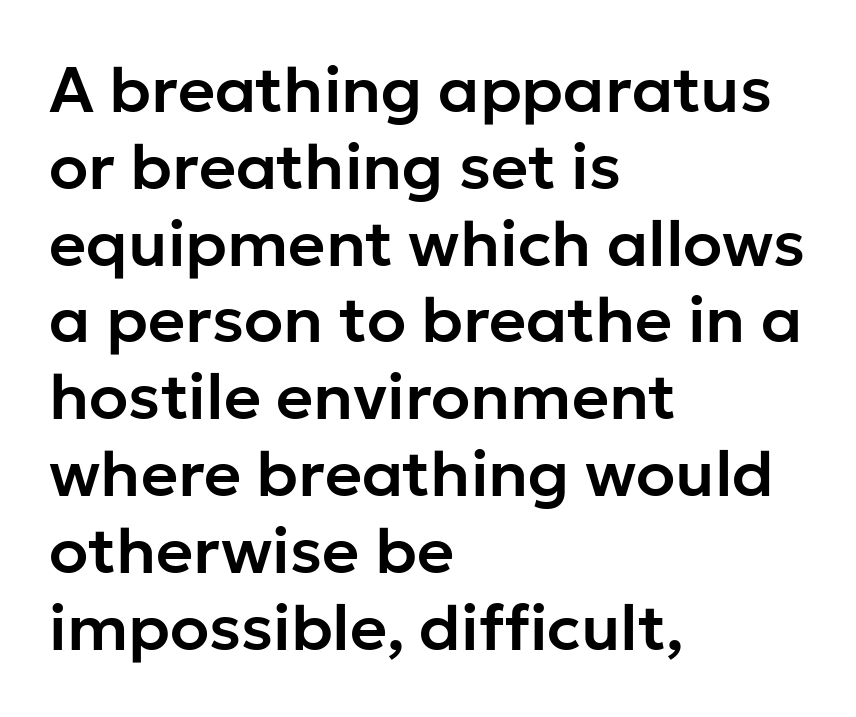
The image shows 64 px sans-serif type, upright; set left-aligned, line spacing 1.2x, normal letter spacing, not underlined; low stroke contrast and a medium x-height.
